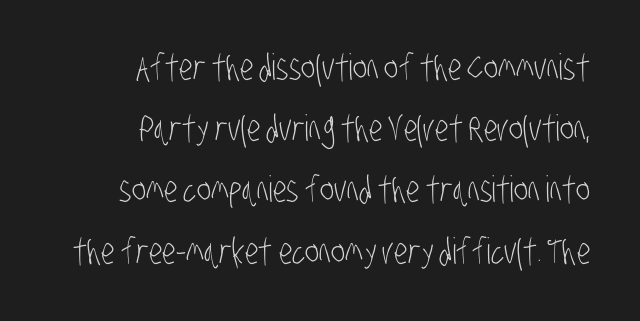
{"serif": "no", "bold": "no", "weight": "light", "width": "condensed", "stroke_contrast": "low", "x_height": "large", "monospaced": "no", "underline": "no", "align": "right", "line_spacing": "normal", "line_spacing_ratio": 1.7, "letter_spacing": "normal", "letter_spacing_em": 0.0, "glyph_px": 36}
